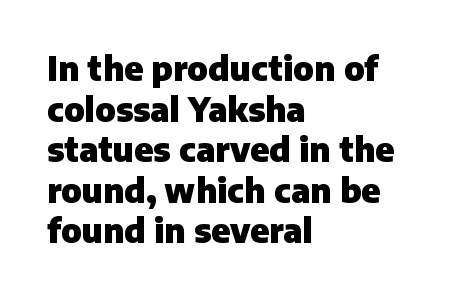
Q: Is the text bold? A: Yes.
Q: Is the text italic (slanted)? A: No, it is upright.
Q: Is the typeface a serif or a sans-serif typeface? A: Sans-serif.
Q: Is the text underlined? A: No.
Q: How is the paragraph aligned? A: Left-aligned.
Q: Is the spacing between letters normal or unusually wide? A: Normal.
Q: Width (condensed, normal, or wide)? A: Normal.
Q: Stroke contrast? A: Low.
Q: x-height? A: Medium.
Q: Monospaced? A: No.
